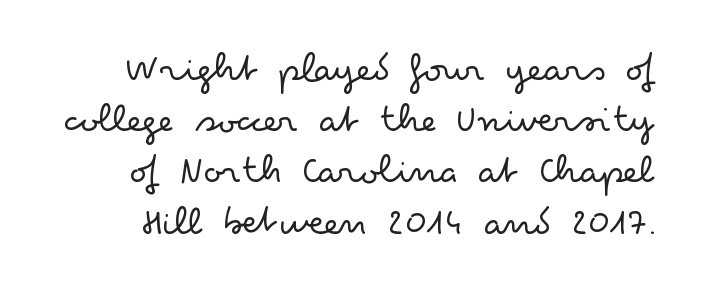
The image shows 41 px light, wide sans-serif type, upright; set normal line spacing (1.25x), normal letter spacing, not underlined; low stroke contrast and a small x-height.
